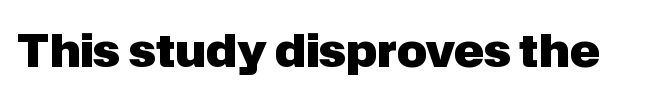
When letters stand straight like this, we call the style roman or upright. Varying glyph widths throughout — classic text-font behaviour. These lines keep a tight, regular rhythm from letter to letter. The rendering shows plain stroke endings on the letterforms — a sans-serif design. Bold? Absolutely — the strokes are thick and heavy.
